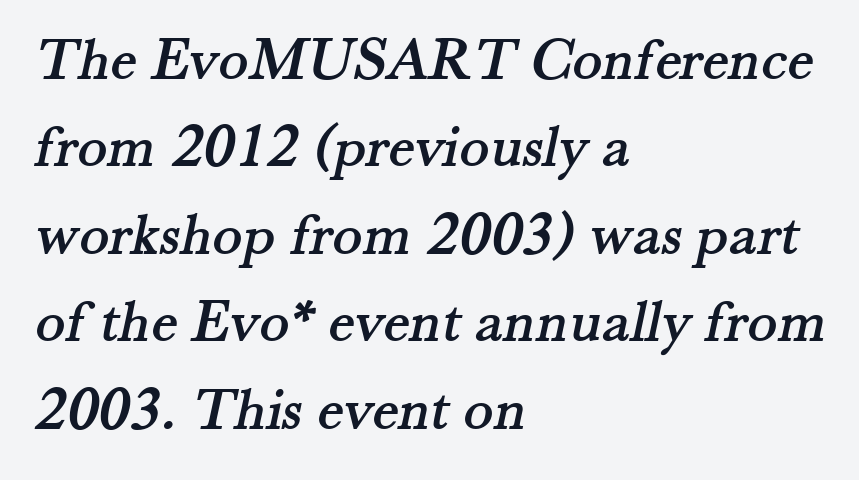
{"serif": "yes", "width": "normal", "stroke_contrast": "medium", "x_height": "small", "monospaced": "no", "underline": "no", "align": "left", "line_spacing": "normal", "line_spacing_ratio": 1.41, "letter_spacing": "normal", "letter_spacing_em": 0.0, "glyph_px": 62}
